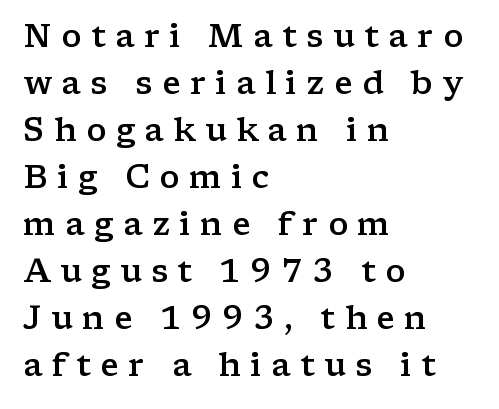
The image shows 32 px semibold, wide serif type, upright; set left-aligned, normal line spacing (1.47x), unusually wide letter spacing (+0.3 em), not underlined; low stroke contrast and a medium x-height.
